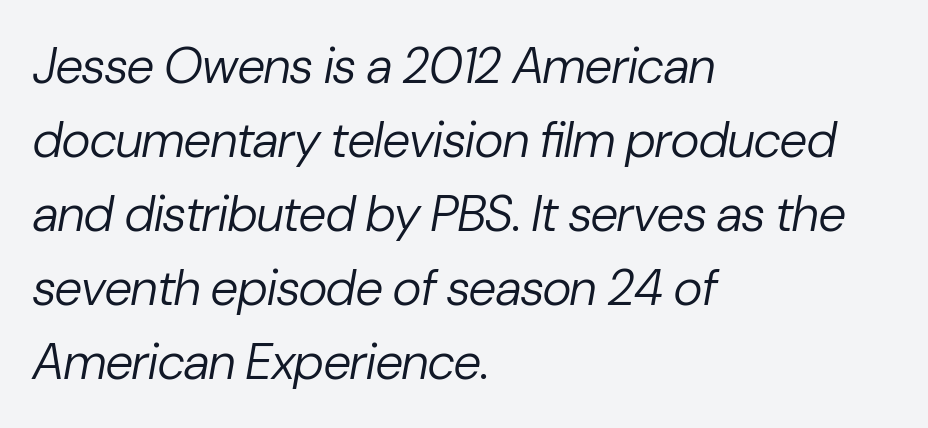
{"italic": "yes", "lean": "right", "slant_degrees": 10, "bold": "no", "weight": "regular", "width": "normal", "stroke_contrast": "low", "x_height": "medium", "monospaced": "no", "underline": "no", "align": "left", "line_spacing": "normal", "line_spacing_ratio": 1.48, "letter_spacing": "normal", "letter_spacing_em": 0.0, "glyph_px": 50}
